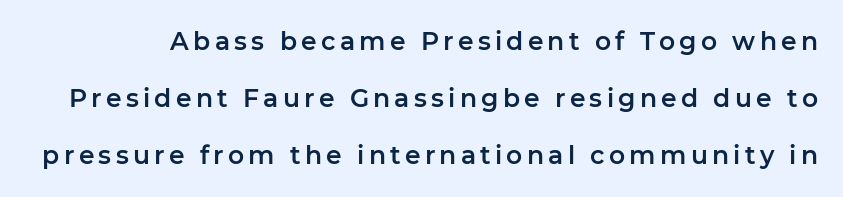
Q: Is the text italic (slanted)? A: No, it is upright.
Q: Is the text underlined? A: No.
Q: Is the spacing between lines tight, normal or loose? A: Loose.
